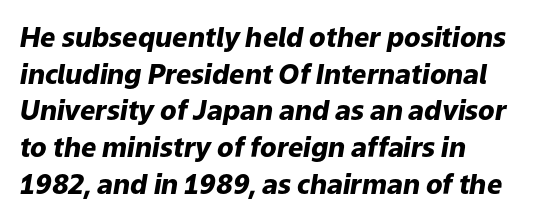
No word sits above an underline. Casual observation: everything's shoved over to the left. This block has exactly the height ordinary leading produces. The type is set solid horizontally, with unmodified tracking. Would a proofreader flag this as italicized? Yes. Strong, thick strokes mark this as bold type.
